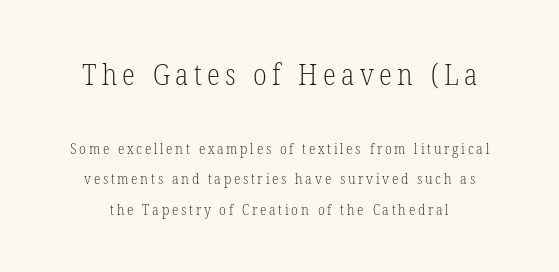
Counters stay open thanks to moderate or lighter strokes. Honestly, the rows look like they've been pulled way apart. The typography opts for an upright posture over an oblique one. The emphasis by scale lands on block number one, above. Note the varied advance widths — an 'i' is clearly narrower than an 'm'. The specimen omits any rule beneath the text block's lines.
